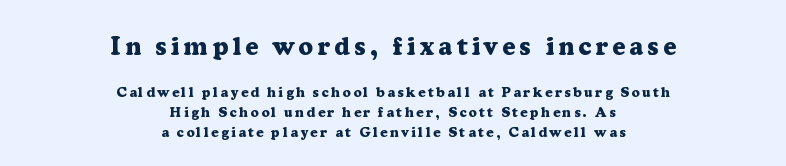
Q: Is the text bold? A: Yes.
Q: Is the text italic (slanted)? A: No, it is upright.
Q: Is the text underlined? A: No.
Q: How is the paragraph aligned? A: Centered.
Q: Is the spacing between lines tight, normal or loose? A: Normal.
Q: Which block of text is set in a larger size, the first (top) or the second (bottom)? A: The first (top) one.
